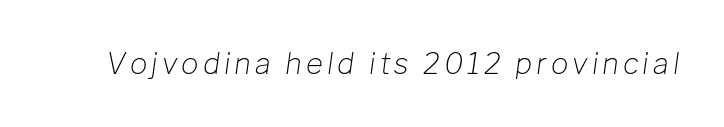
Q: Is the text bold? A: No.
Q: Is the text italic (slanted)? A: Yes, it leans right by about 8 degrees.
Q: Is the text underlined? A: No.
Q: Width (condensed, normal, or wide)? A: Normal.
Q: Stroke contrast? A: Low.
Q: x-height? A: Medium.
Q: Monospaced? A: No.
